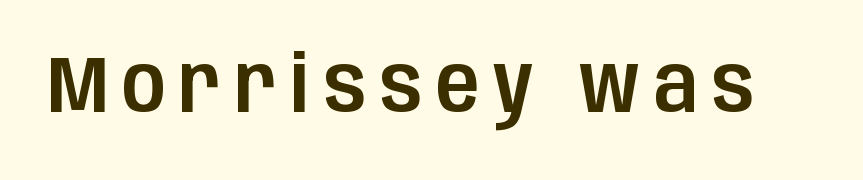
{"serif": "no", "italic": "no", "width": "condensed", "stroke_contrast": "low", "x_height": "large", "monospaced": "no", "underline": "no", "glyph_px": 80}
